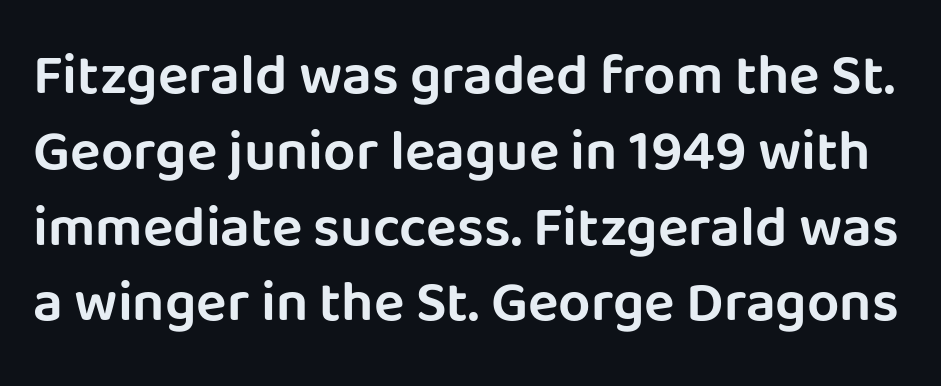
The image shows 57 px sans-serif type, upright; set normal line spacing (1.33x), normal letter spacing, not underlined; low stroke contrast and a large x-height.
